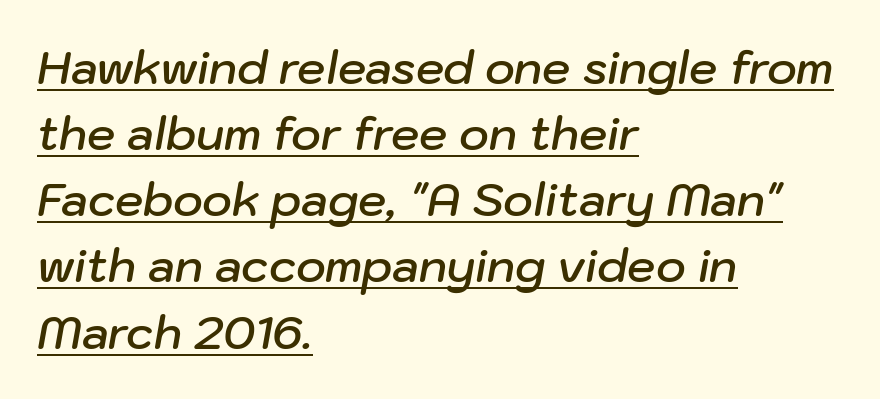
Q: Is the text bold? A: Semi-bold.
Q: Is the text italic (slanted)? A: Yes, it leans right by about 10 degrees.
Q: Is the text underlined? A: Yes.
Q: How is the paragraph aligned? A: Left-aligned.
Q: Is the spacing between letters normal or unusually wide? A: Normal.
Q: Is the spacing between lines tight, normal or loose? A: Normal.
Q: Width (condensed, normal, or wide)? A: Normal.
Q: Stroke contrast? A: Low.
Q: x-height? A: Medium.
Q: Monospaced? A: No.
